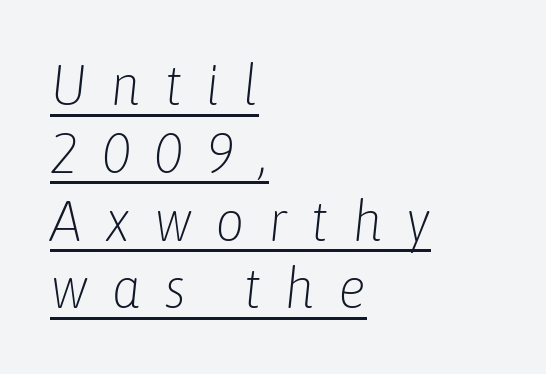
In designer terms, the underline attribute is active on this setting. No heavy texture on the line: the type isn't bold. Each letter keeps its own natural width here, so spacing adapts to shape. Horizontally, the lines are justified to the leading edge only. Observe the wide spacing: letters keep a clear distance from each other. The font's italic variant was chosen for this text.
